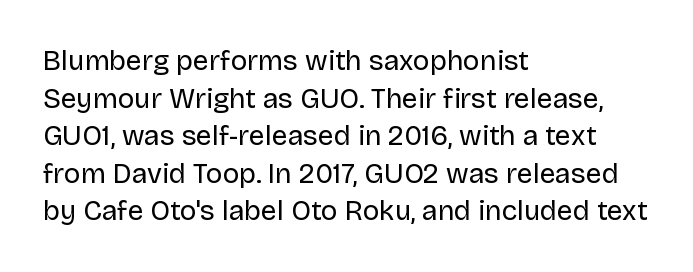
The image shows 28 px regular-weight sans-serif type, upright; set left-aligned, normal line spacing (1.34x), normal letter spacing, not underlined; low stroke contrast and a large x-height.
